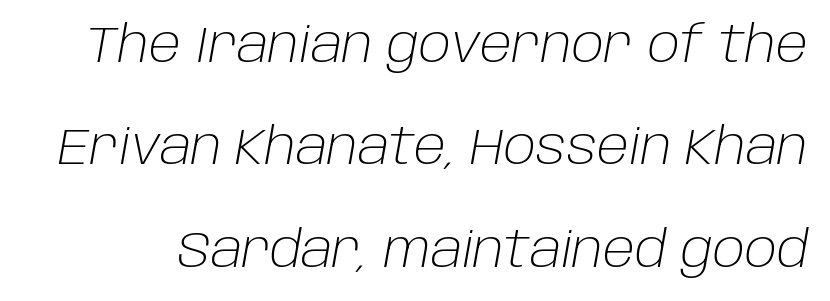
{"italic": "yes", "lean": "right", "slant_degrees": 10, "bold": "no", "weight": "light", "width": "normal", "stroke_contrast": "low", "x_height": "large", "monospaced": "no", "underline": "no", "line_spacing": "loose", "line_spacing_ratio": 2.05, "letter_spacing": "normal", "letter_spacing_em": 0.0, "glyph_px": 50}
